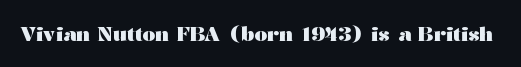
The rendering keeps characters at their native spacing. Underlining? Definitely not there. Nope, not italic — everything's standing straight. Set as a true bold cut, around the 700 mark.
